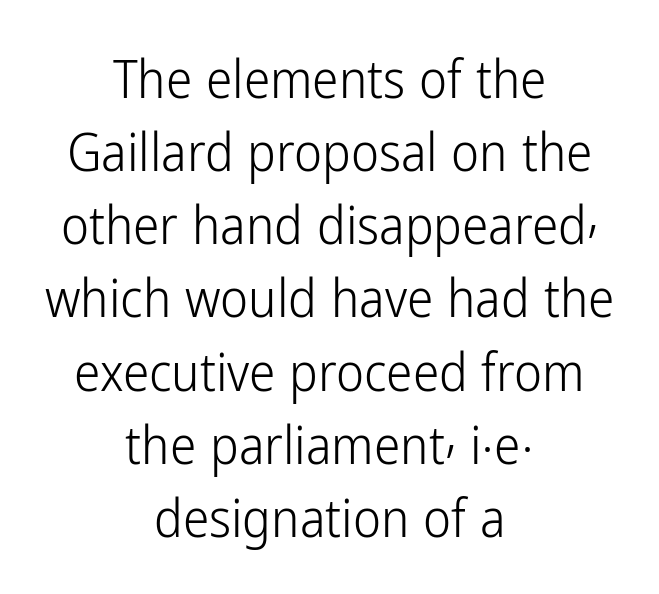
The image shows 53 px light, condensed sans-serif type, upright; set centered, normal line spacing (1.38x), normal letter spacing, not underlined; low stroke contrast and a medium x-height.
